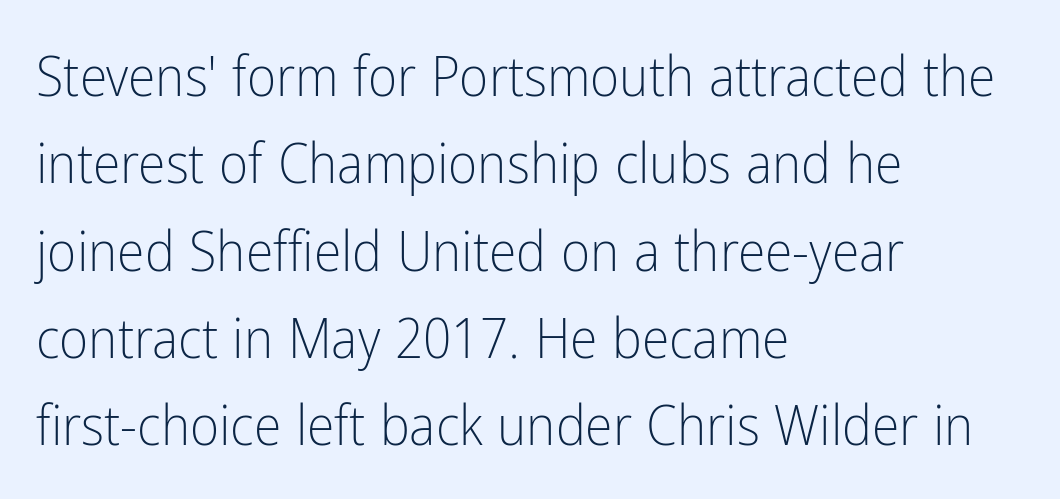
Q: Is the text bold? A: No.
Q: Is the text italic (slanted)? A: No, it is upright.
Q: Is the typeface a serif or a sans-serif typeface? A: Sans-serif.
Q: Is the text underlined? A: No.
Q: How is the paragraph aligned? A: Left-aligned.
Q: Is the spacing between letters normal or unusually wide? A: Normal.
Q: Is the spacing between lines tight, normal or loose? A: Normal.
Q: Width (condensed, normal, or wide)? A: Condensed.
Q: Stroke contrast? A: Low.
Q: x-height? A: Medium.
Q: Monospaced? A: No.
